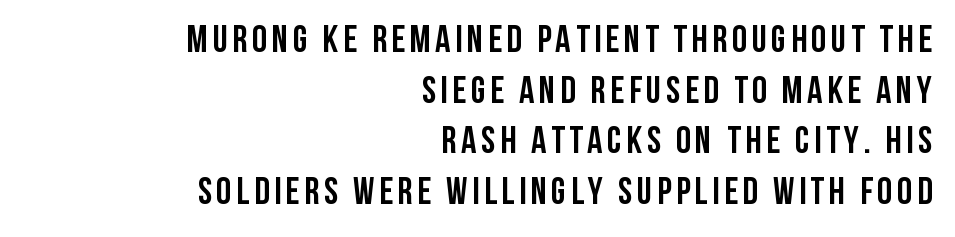
{"serif": "no", "italic": "no", "bold": "yes", "weight": "semibold", "width": "condensed", "stroke_contrast": "low", "x_height": "large", "monospaced": "no", "underline": "no", "align": "right", "line_spacing": "normal", "line_spacing_ratio": 1.33, "glyph_px": 38}
